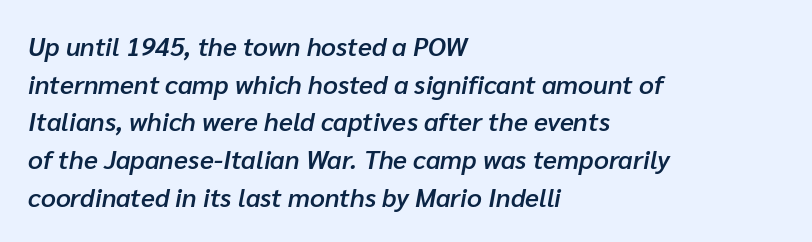
Q: Is the text bold? A: Semi-bold.
Q: Is the text italic (slanted)? A: Yes, it leans right by about 10 degrees.
Q: Is the text underlined? A: No.
Q: How is the paragraph aligned? A: Left-aligned.
Q: Is the spacing between letters normal or unusually wide? A: Normal.
Q: Is the spacing between lines tight, normal or loose? A: Normal.
